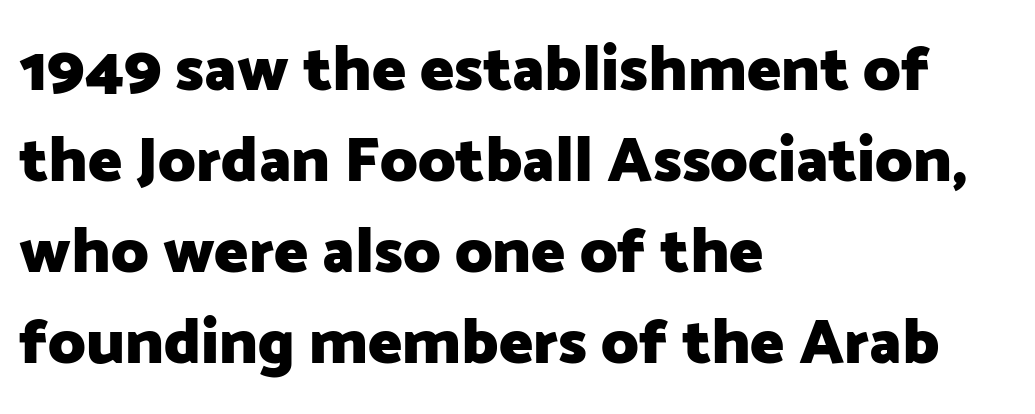
Q: Is the text bold? A: Yes.
Q: Is the text italic (slanted)? A: No, it is upright.
Q: Is the typeface a serif or a sans-serif typeface? A: Sans-serif.
Q: Is the text underlined? A: No.
Q: How is the paragraph aligned? A: Left-aligned.
Q: Is the spacing between letters normal or unusually wide? A: Normal.
Q: Is the spacing between lines tight, normal or loose? A: Normal.
Q: Width (condensed, normal, or wide)? A: Normal.
Q: Stroke contrast? A: Low.
Q: x-height? A: Medium.
Q: Monospaced? A: No.
